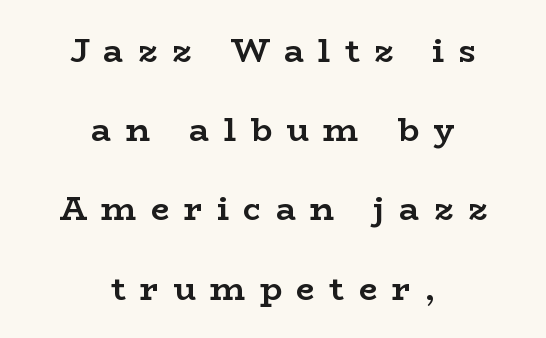
There is plenty of visible air inserted between adjacent glyphs. Students, this is bold: see how much ink each stroke carries. Every stem runs plumb, perpendicular to the baseline. Descender tails drop into unmarked territory. Note: serifs present on the glyphs. Looks like regular typesetting: each glyph gets only the width it needs.
